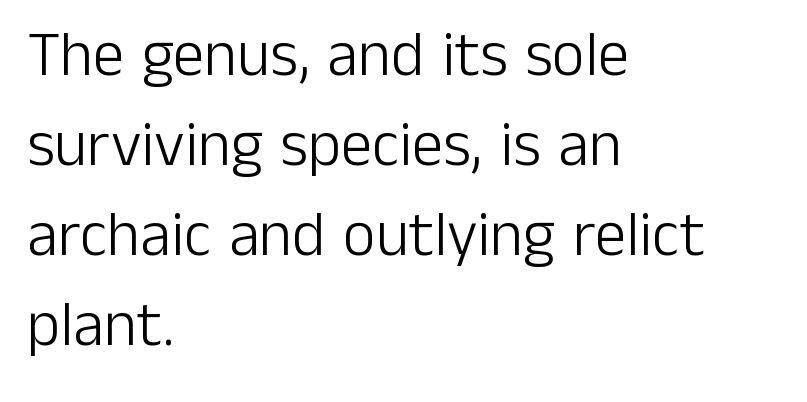
The image shows 63 px light sans-serif type, upright; set left-aligned, normal line spacing (1.43x), normal letter spacing, not underlined; low stroke contrast and a medium x-height.
